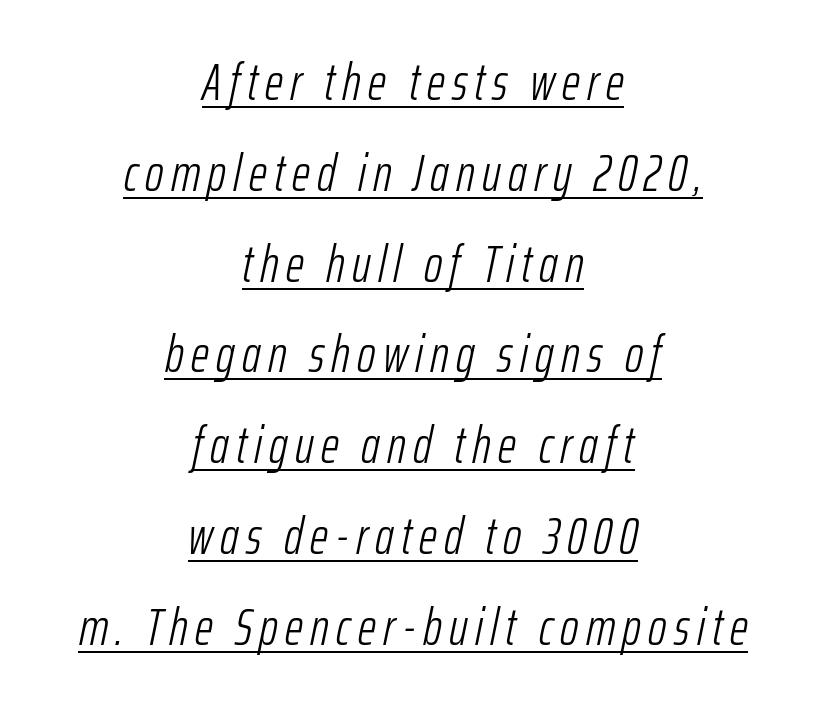
Q: Is the text bold? A: No.
Q: Is the text italic (slanted)? A: Yes, it leans right by about 12 degrees.
Q: Is the text underlined? A: Yes.
Q: How is the paragraph aligned? A: Centered.
Q: Width (condensed, normal, or wide)? A: Condensed.
Q: Stroke contrast? A: Low.
Q: x-height? A: Medium.
Q: Monospaced? A: No.
